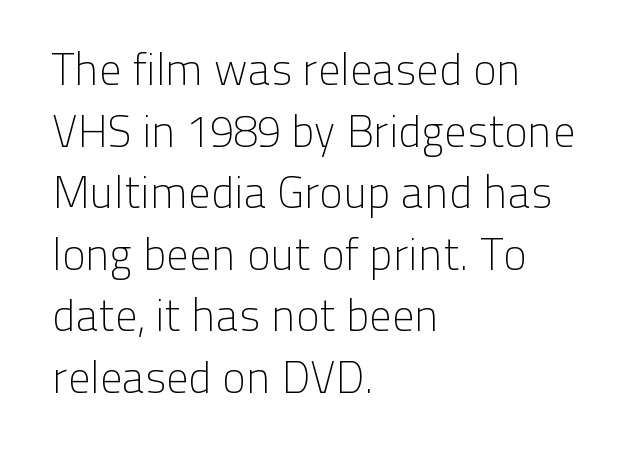
Q: Is the text bold? A: No.
Q: Is the text italic (slanted)? A: No, it is upright.
Q: Is the typeface a serif or a sans-serif typeface? A: Sans-serif.
Q: Is the text underlined? A: No.
Q: How is the paragraph aligned? A: Left-aligned.
Q: Is the spacing between letters normal or unusually wide? A: Normal.
Q: Is the spacing between lines tight, normal or loose? A: Normal.
Q: Width (condensed, normal, or wide)? A: Normal.
Q: Stroke contrast? A: Low.
Q: x-height? A: Medium.
Q: Monospaced? A: No.
